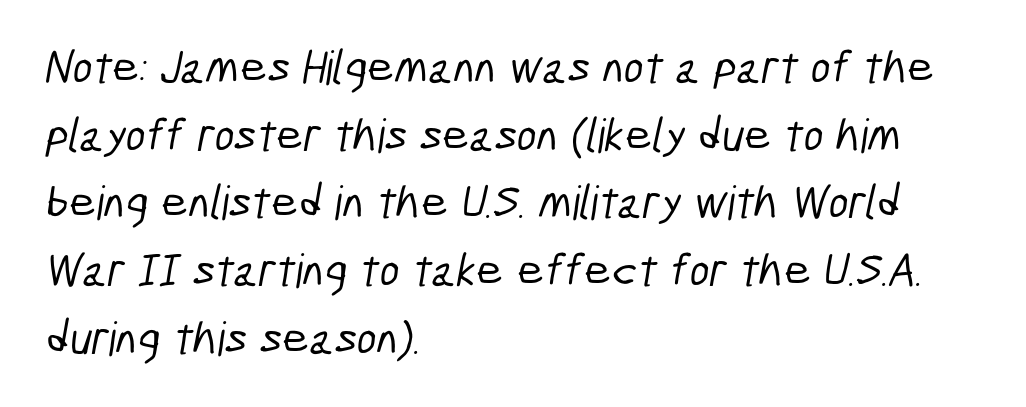
The image shows 47 px condensed sans-serif type; set left-aligned, normal line spacing (1.44x), normal letter spacing, not underlined; low stroke contrast and a medium x-height.
